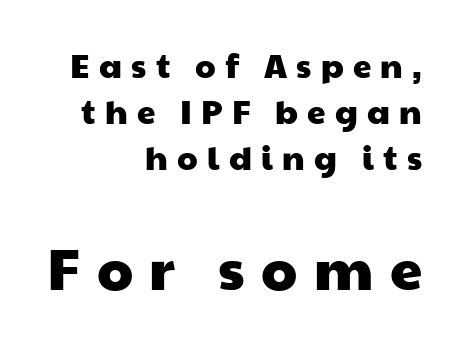
The image shows 58 px wide sans-serif type; set right-aligned, normal line spacing (1.39x), unusually wide letter spacing (+0.28 em), not underlined; the second (bottom) block is 1.76x larger; low stroke contrast and a medium x-height.
